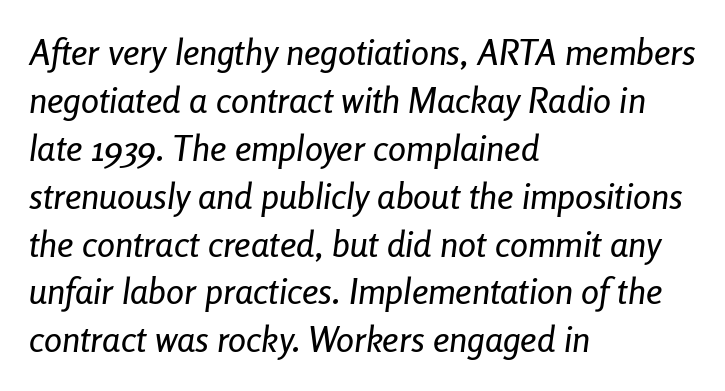
{"italic": "yes", "lean": "right", "slant_degrees": 8, "width": "condensed", "stroke_contrast": "low", "x_height": "medium", "monospaced": "no", "underline": "no", "align": "left", "line_spacing": "normal", "line_spacing_ratio": 1.33, "letter_spacing": "normal", "letter_spacing_em": 0.0, "glyph_px": 36}
